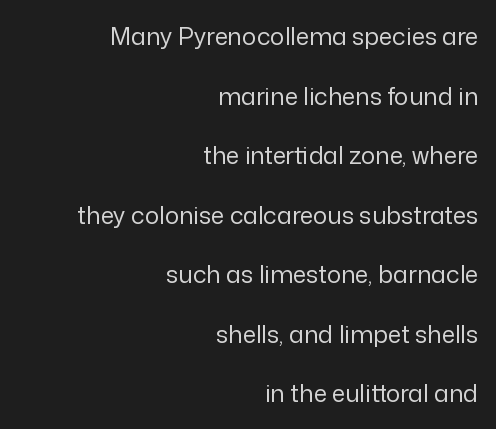
{"italic": "no", "bold": "no", "underline": "no", "align": "right", "line_spacing": "loose", "line_spacing_ratio": 2.48, "letter_spacing": "normal", "letter_spacing_em": 0.0, "glyph_px": 24}
